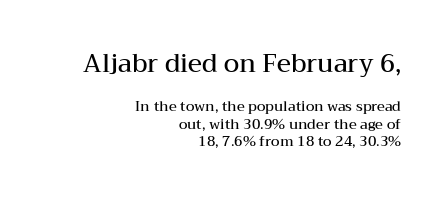
{"italic": "no", "bold": "semi", "underline": "no", "align": "right", "line_spacing": "normal", "line_spacing_ratio": 1.27, "letter_spacing": "normal", "letter_spacing_em": 0.0, "larger_block": "first", "size_ratio": 1.79, "glyph_px": 25}
